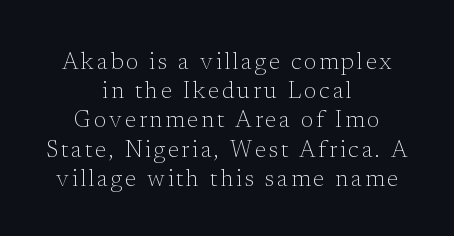
The lettering stays uniformly vertical, giving the passage a roman look. A light-to-regular cut is what we see here. Nobody drew a line under any word here. Each new line begins a customary step beneath the previous one. Horizontal alignment here is central, giving a formal, balanced look.
